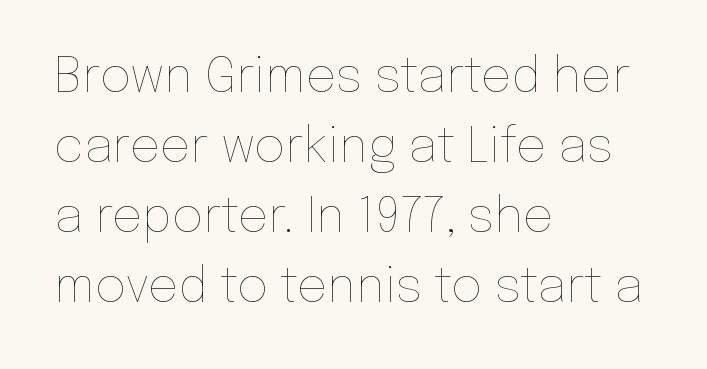
Q: Is the text bold? A: No.
Q: Is the text italic (slanted)? A: No, it is upright.
Q: Is the text underlined? A: No.
Q: How is the paragraph aligned? A: Left-aligned.
Q: Is the spacing between letters normal or unusually wide? A: Normal.
Q: Is the spacing between lines tight, normal or loose? A: Normal.
Q: Width (condensed, normal, or wide)? A: Normal.
Q: Stroke contrast? A: Low.
Q: x-height? A: Medium.
Q: Monospaced? A: No.
